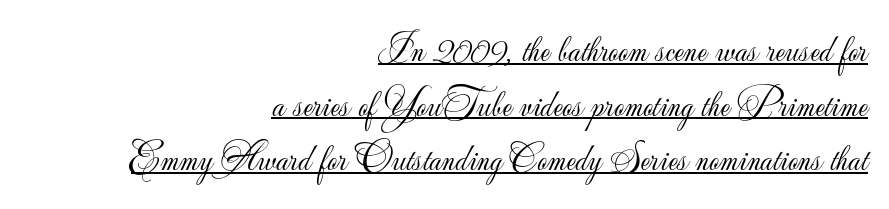
Q: Is the text bold? A: No.
Q: Is the text italic (slanted)? A: Yes.
Q: Is the typeface a serif or a sans-serif typeface? A: Sans-serif.
Q: Is the text underlined? A: Yes.
Q: How is the paragraph aligned? A: Right-aligned.
Q: Is the spacing between letters normal or unusually wide? A: Normal.
Q: Is the spacing between lines tight, normal or loose? A: Normal.
Q: Width (condensed, normal, or wide)? A: Normal.
Q: Stroke contrast? A: Low.
Q: x-height? A: Small.
Q: Monospaced? A: No.
